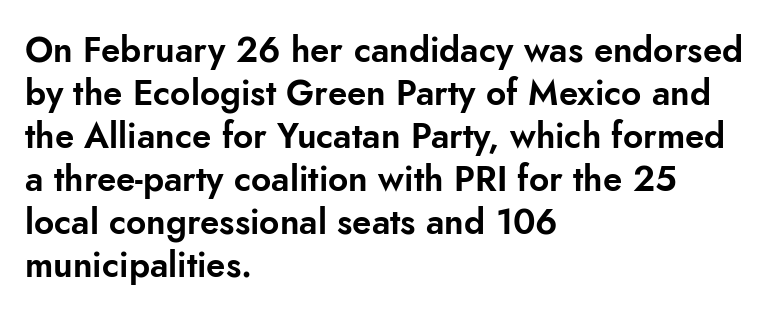
The lines are quadded left. Stroke terminals: plain, sans-serif. The baseline area is clear. Nothing unusual about the tracking: characters are spaced as the font intends. Posture: vertical. The passage shown is typed in a proportional face where columns would drift.
